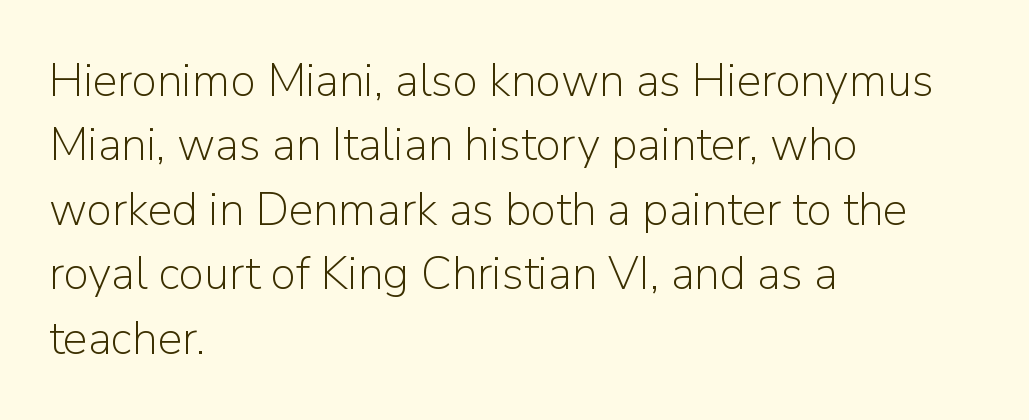
The image shows 46 px light sans-serif type, upright; set left-aligned, normal line spacing (1.4x), normal letter spacing, not underlined; low stroke contrast and a medium x-height.
